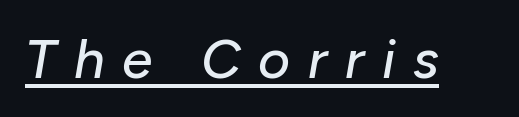
The image shows 55 px text type, italic (leaning right); set unusually wide letter spacing (+0.32 em), underlined; low stroke contrast and a medium x-height.
